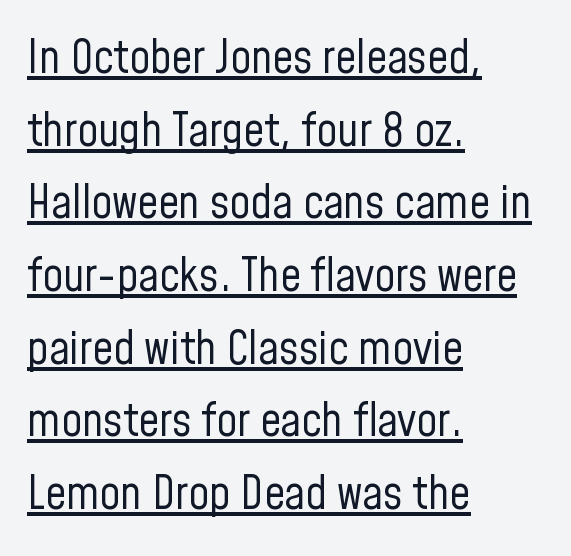
Q: Is the text bold? A: No.
Q: Is the text italic (slanted)? A: No, it is upright.
Q: Is the typeface a serif or a sans-serif typeface? A: Sans-serif.
Q: Is the text underlined? A: Yes.
Q: How is the paragraph aligned? A: Left-aligned.
Q: Is the spacing between letters normal or unusually wide? A: Normal.
Q: Is the spacing between lines tight, normal or loose? A: Normal.
Q: Width (condensed, normal, or wide)? A: Condensed.
Q: Stroke contrast? A: Low.
Q: x-height? A: Medium.
Q: Monospaced? A: No.
